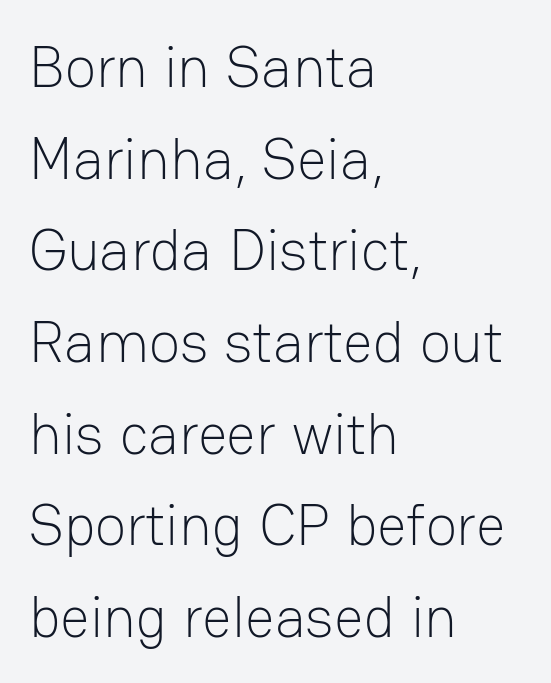
Rendered with straight, roman letterforms. The foot of each line stays bare and open. What stands out about the letter spacing? Nothing — it is the standard amount. No feet cap the strokes, marking this as sans-serif type.
